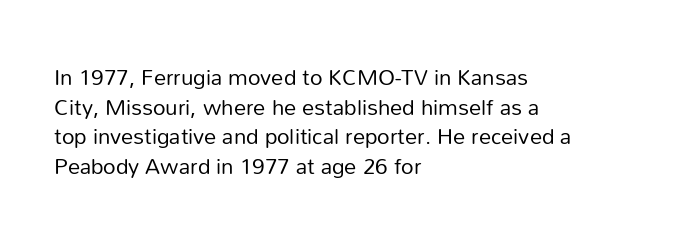
Unmarked baselines from the first word to the last. The designer left line spacing at the default. The rendering anchors every line to the left-hand side. The gaps between neighbouring characters are ordinary and unremarkable. The type sits square on the baseline with zero lean.
